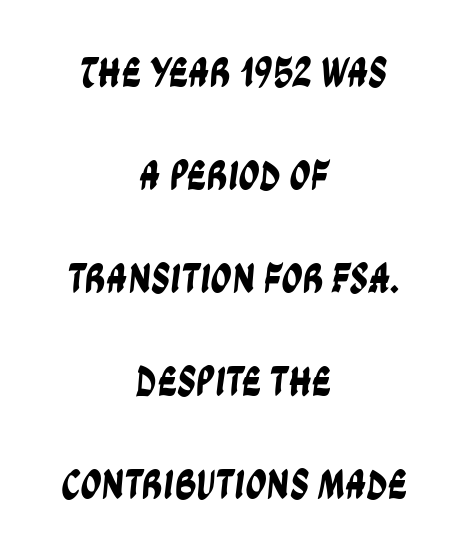
Q: Is the typeface a serif or a sans-serif typeface? A: Sans-serif.
Q: Is the text underlined? A: No.
Q: How is the paragraph aligned? A: Centered.
Q: Is the spacing between letters normal or unusually wide? A: Normal.
Q: Is the spacing between lines tight, normal or loose? A: Loose.
Q: Width (condensed, normal, or wide)? A: Condensed.
Q: Stroke contrast? A: Low.
Q: x-height? A: Large.
Q: Monospaced? A: No.
